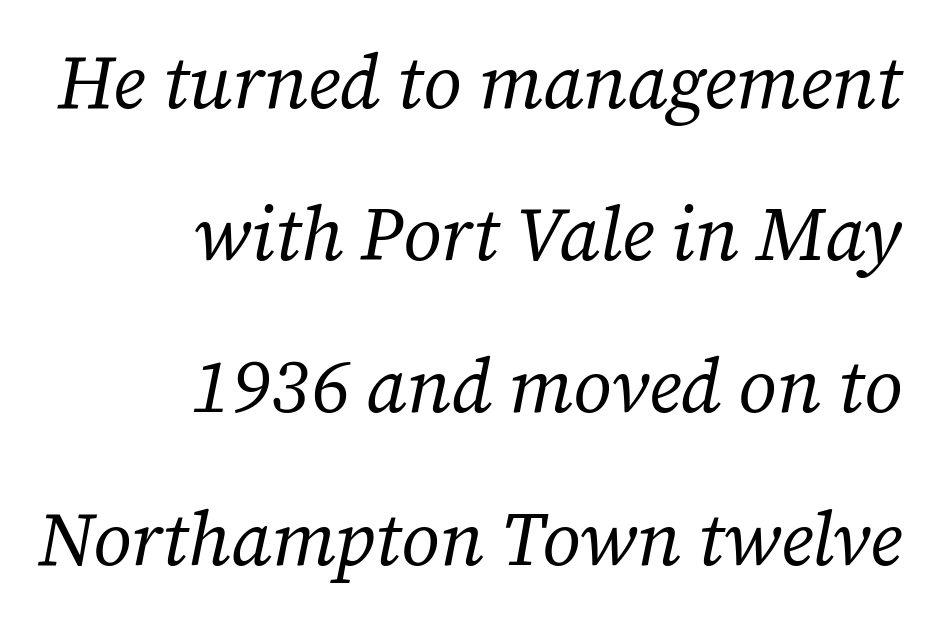
The image shows 75 px regular-weight serif type, italic (leaning right); set right-aligned, loose line spacing (2.03x), normal letter spacing, not underlined; low stroke contrast and a medium x-height.
